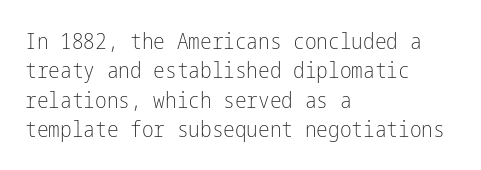
The image shows 22 px text type, upright; set left-aligned, normal line spacing (1.34x), normal letter spacing, not underlined.
